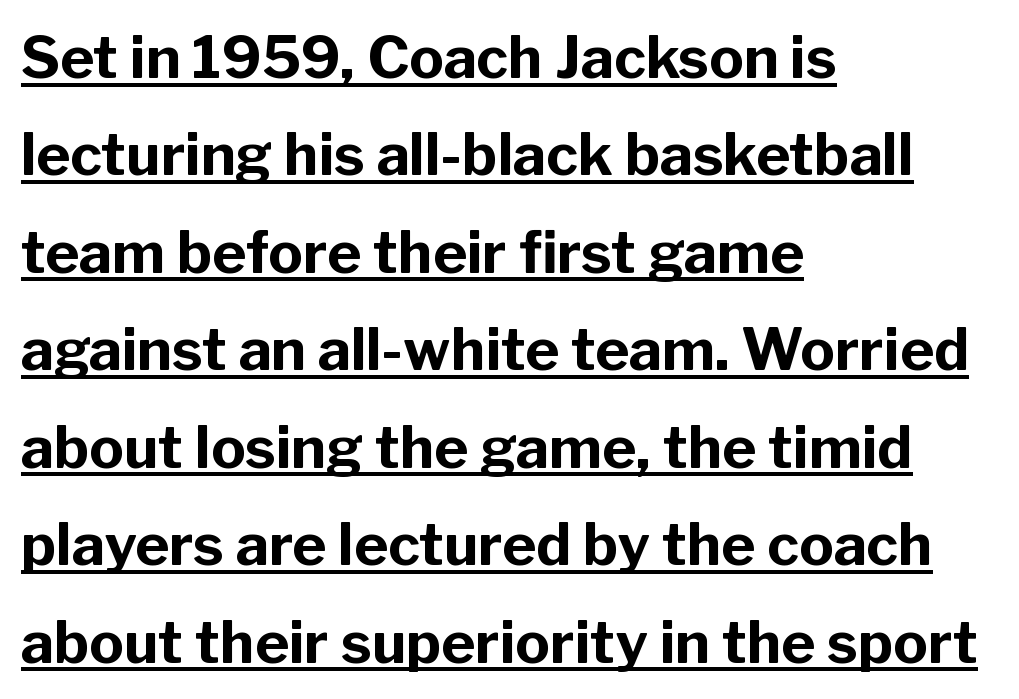
The letters stand upright; this is a roman face. Horizontal bands of white between lines are of average thickness. Each letter keeps its own natural width here, so spacing adapts to shape. The face used here is rendered with its standard letterfit. The rendering uses the underline text-decoration.
